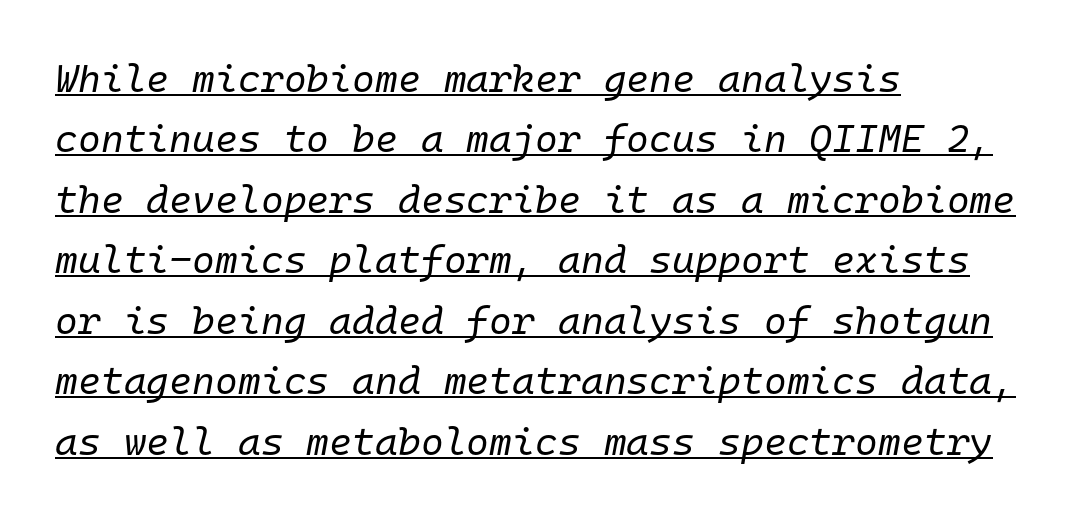
{"italic": "yes", "lean": "right", "slant_degrees": 10, "bold": "no", "weight": "regular", "width": "normal", "stroke_contrast": "low", "x_height": "medium", "monospaced": "yes", "underline": "yes", "align": "left", "line_spacing": "normal", "line_spacing_ratio": 1.55, "letter_spacing": "normal", "letter_spacing_em": 0.0, "glyph_px": 39}
